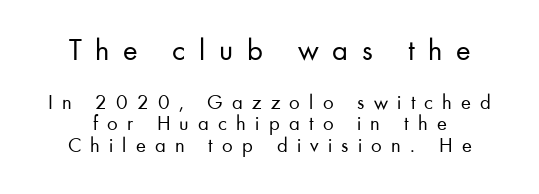
Q: Is the text bold? A: No.
Q: Is the text italic (slanted)? A: No, it is upright.
Q: Is the typeface a serif or a sans-serif typeface? A: Sans-serif.
Q: Is the text underlined? A: No.
Q: Is the spacing between letters normal or unusually wide? A: Unusually wide.
Q: Is the spacing between lines tight, normal or loose? A: Tight.
Q: Which block of text is set in a larger size, the first (top) or the second (bottom)? A: The first (top) one.
Q: Width (condensed, normal, or wide)? A: Normal.
Q: Stroke contrast? A: Low.
Q: x-height? A: Small.
Q: Monospaced? A: No.
